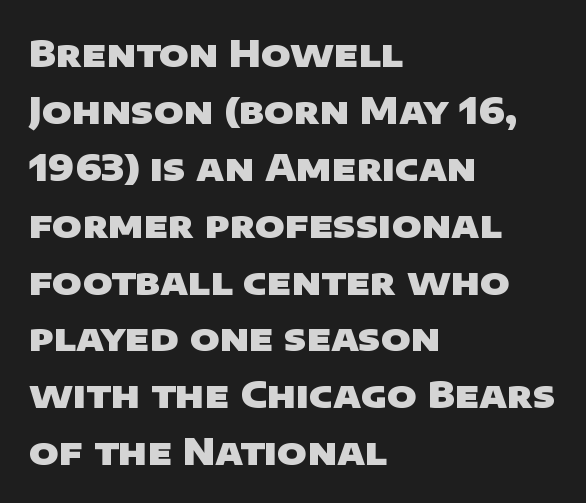
The image shows 36 px heavy, wide sans-serif type; set left-aligned, normal line spacing (1.58x), normal letter spacing, not underlined; low stroke contrast and a large x-height.
